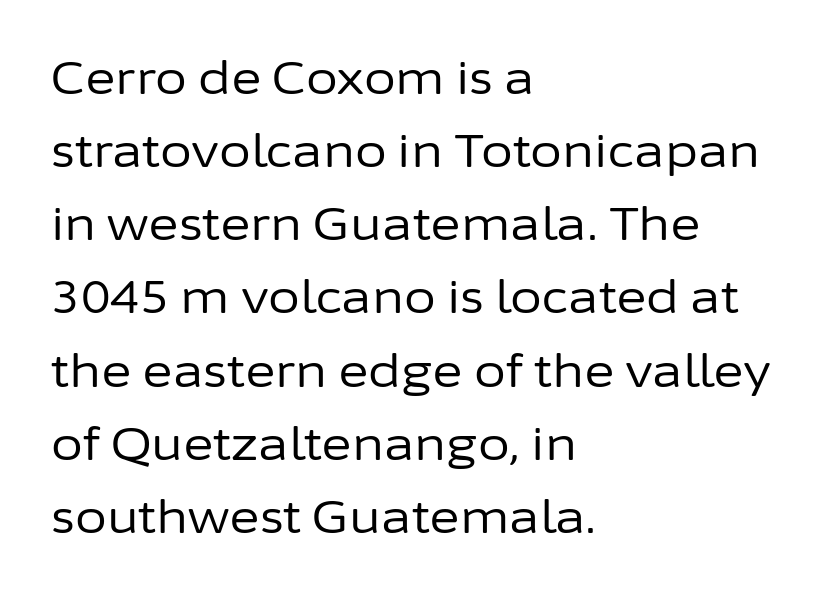
{"serif": "no", "italic": "no", "bold": "no", "weight": "regular", "width": "normal", "stroke_contrast": "low", "x_height": "medium", "monospaced": "no", "underline": "no", "align": "left", "line_spacing": "normal", "line_spacing_ratio": 1.59, "letter_spacing": "normal", "letter_spacing_em": 0.0, "glyph_px": 46}
